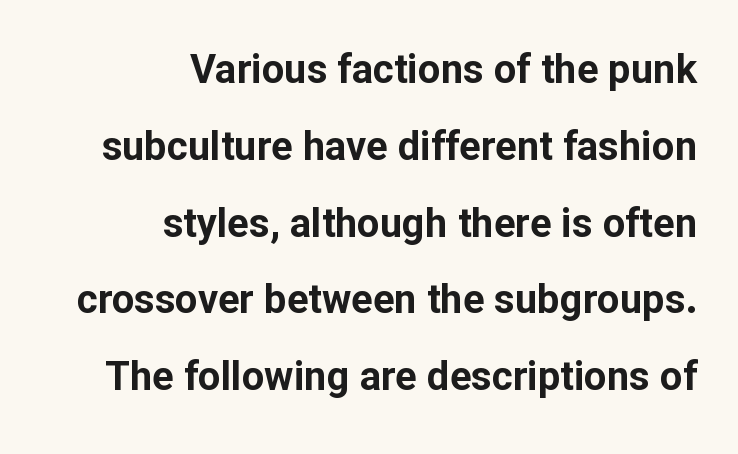
Q: Is the text bold? A: Yes.
Q: Is the text italic (slanted)? A: No, it is upright.
Q: Is the typeface a serif or a sans-serif typeface? A: Sans-serif.
Q: Is the text underlined? A: No.
Q: How is the paragraph aligned? A: Right-aligned.
Q: Is the spacing between letters normal or unusually wide? A: Normal.
Q: Is the spacing between lines tight, normal or loose? A: Loose.
Q: Width (condensed, normal, or wide)? A: Normal.
Q: Stroke contrast? A: Low.
Q: x-height? A: Medium.
Q: Monospaced? A: No.
